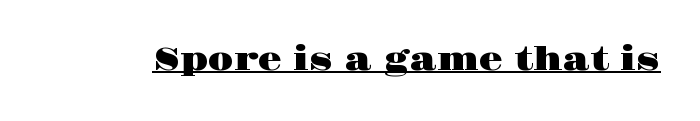
The image shows 31 px wide serif type, upright; set normal letter spacing, underlined; high stroke contrast and a large x-height.
